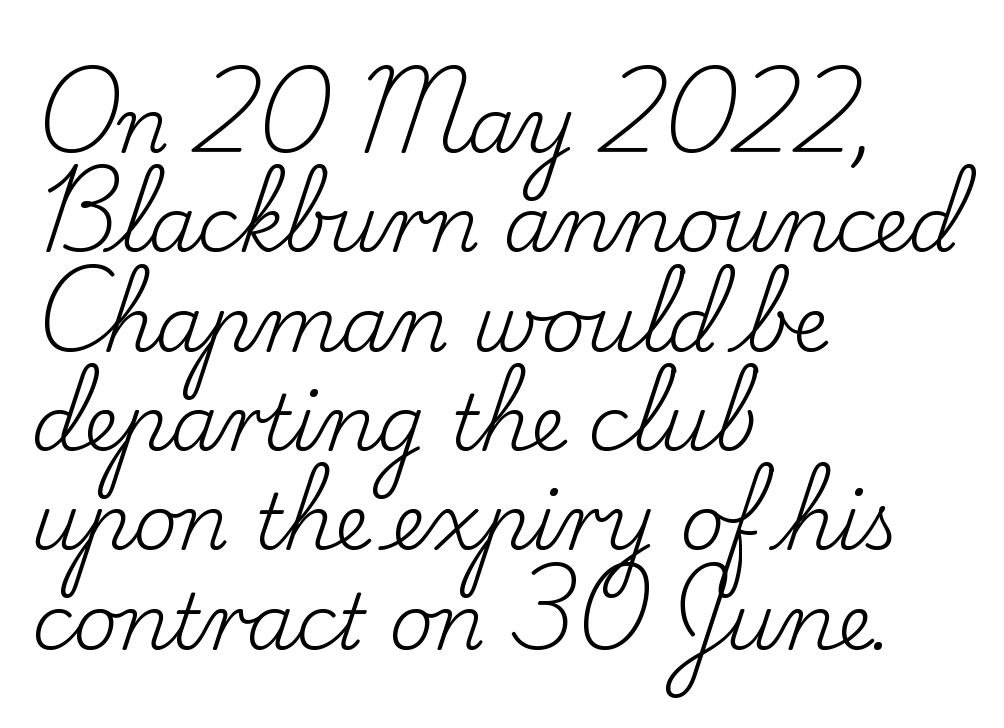
The image shows 77 px regular-weight serif type; set left-aligned, normal line spacing (1.29x), normal letter spacing, not underlined; low stroke contrast and a small x-height.
